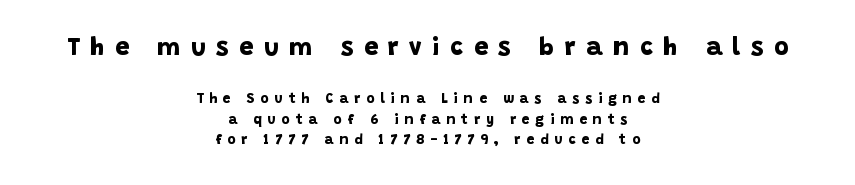
The image shows 25 px bold type; set centered, normal line spacing (1.46x), unusually wide letter spacing (+0.42 em), not underlined; the first (top) block is 1.79x larger.
